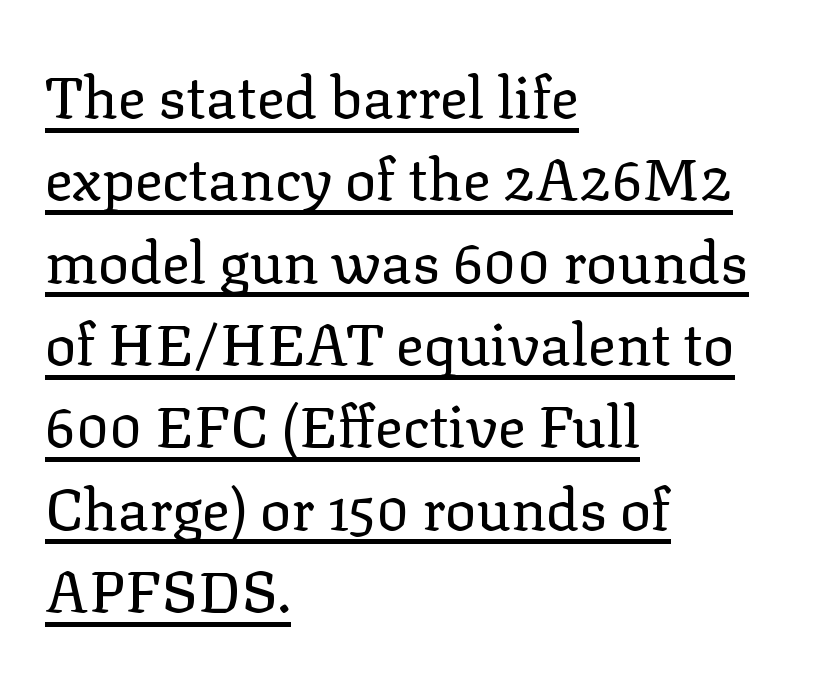
{"serif": "yes", "italic": "no", "bold": "no", "weight": "regular", "width": "normal", "stroke_contrast": "low", "x_height": "medium", "monospaced": "no", "underline": "yes", "align": "left", "line_spacing": "normal", "line_spacing_ratio": 1.42, "letter_spacing": "normal", "letter_spacing_em": 0.0, "glyph_px": 58}
